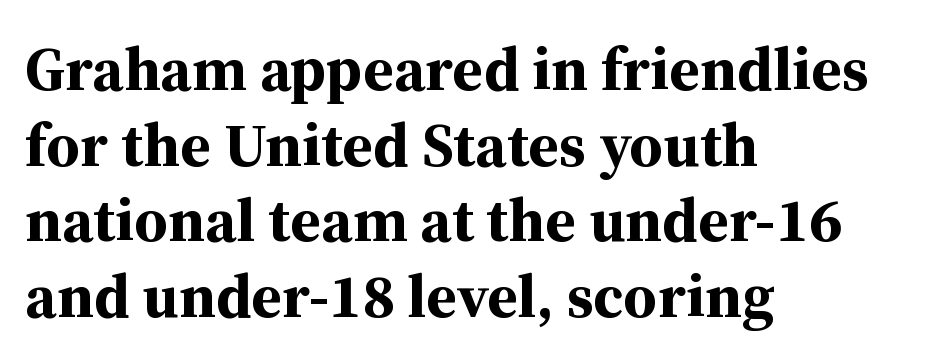
Tracking value appears to be zero — textbook default spacing. The designer went with a serif here, giving each stem small feet. Layout note: lines flush left. Heavy, bold letterforms. Underline: absent.
